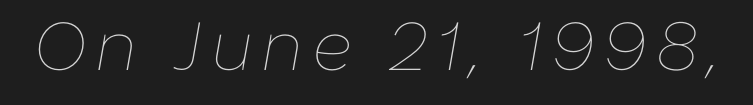
Q: Is the text bold? A: No.
Q: Is the text italic (slanted)? A: Yes, it leans right by about 10 degrees.
Q: Is the text underlined? A: No.
Q: Width (condensed, normal, or wide)? A: Normal.
Q: Stroke contrast? A: Low.
Q: x-height? A: Medium.
Q: Monospaced? A: No.
